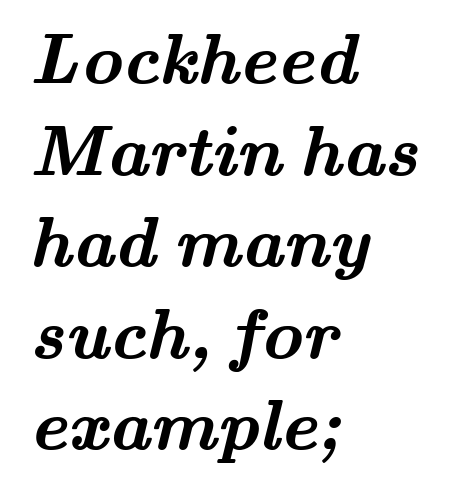
{"serif": "yes", "bold": "yes", "weight": "semibold", "width": "wide", "stroke_contrast": "medium", "x_height": "small", "monospaced": "no", "underline": "no", "align": "left", "line_spacing": "normal", "line_spacing_ratio": 1.29, "letter_spacing": "normal", "letter_spacing_em": 0.0, "glyph_px": 71}
